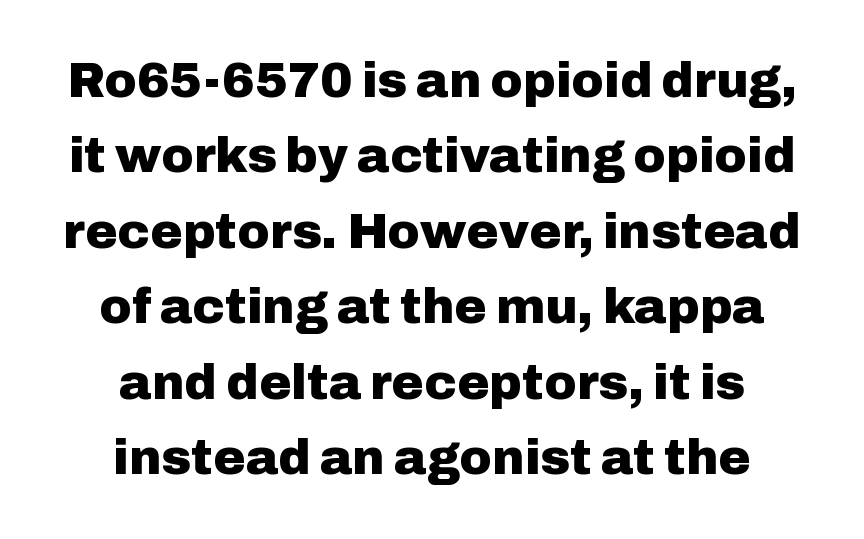
The image shows 49 px heavy sans-serif type, upright; set centered, normal line spacing (1.54x), normal letter spacing, not underlined; low stroke contrast and a medium x-height.
